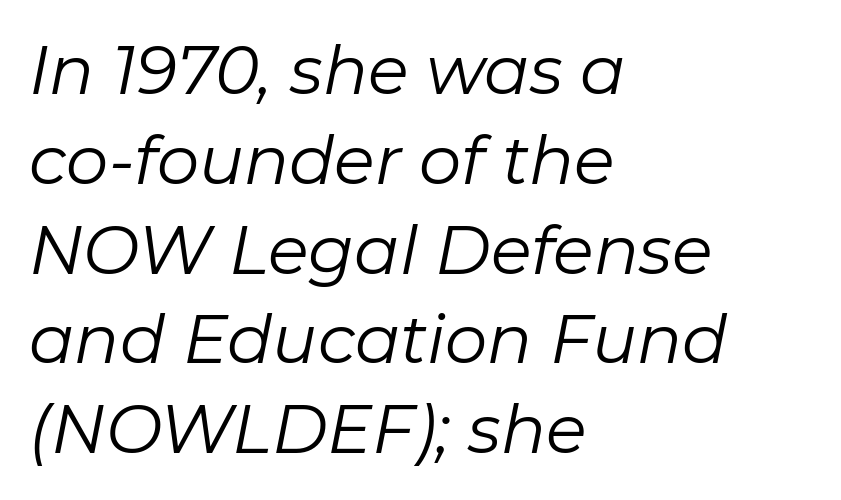
The image shows 67 px regular-weight type, italic (leaning right); set left-aligned, normal line spacing (1.34x), normal letter spacing, not underlined; low stroke contrast and a medium x-height.
